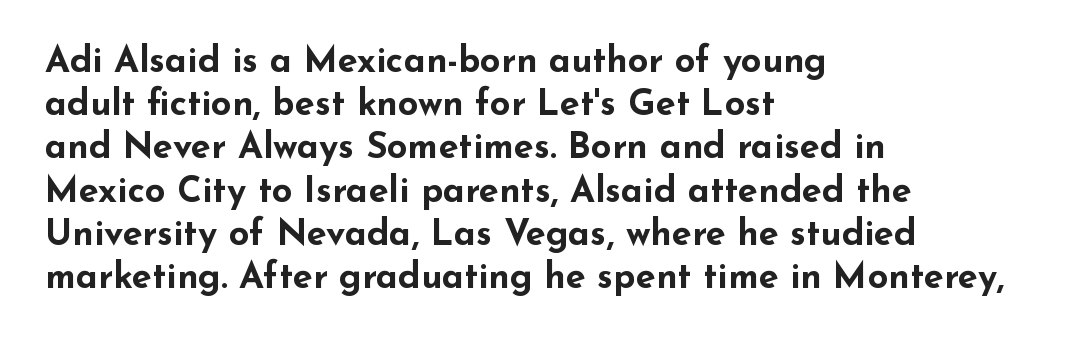
{"serif": "no", "italic": "no", "bold": "yes", "weight": "bold", "width": "wide", "stroke_contrast": "low", "x_height": "small", "monospaced": "no", "underline": "no", "align": "left", "line_spacing_ratio": 1.2, "letter_spacing": "normal", "letter_spacing_em": 0.0, "glyph_px": 36}
